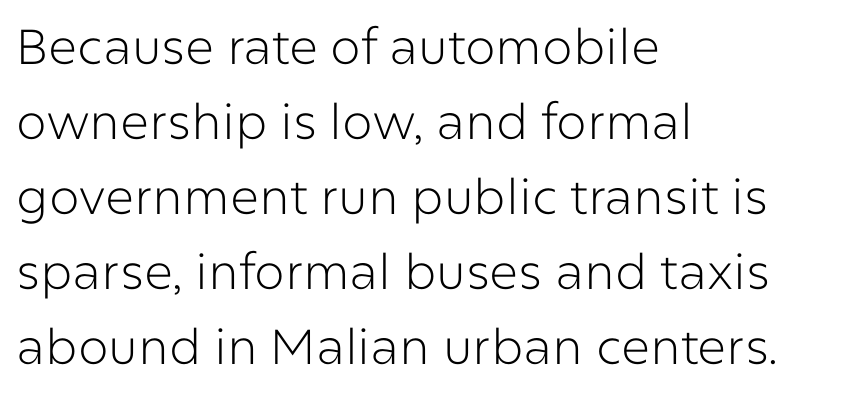
The image shows 49 px light sans-serif type, upright; set left-aligned, normal line spacing (1.53x), normal letter spacing, not underlined; low stroke contrast and a medium x-height.
